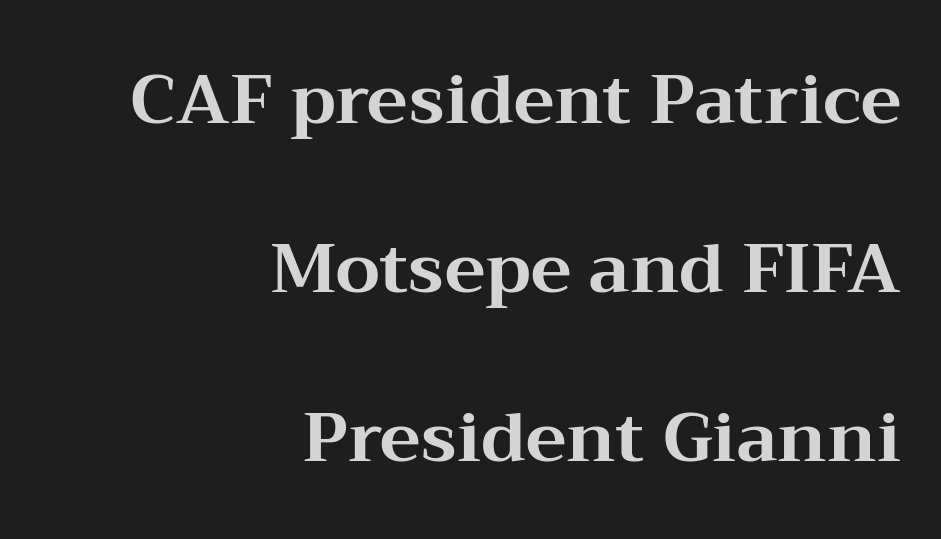
The gap between lines stays unmarked. Yep, those are serifs on the letters. Quick note: interline space is abundant. The passage is arranged like a letterhead date or caption credit — flush right. The font's upright variant was chosen for this text. These words are printed bold, with thick strokes throughout.
